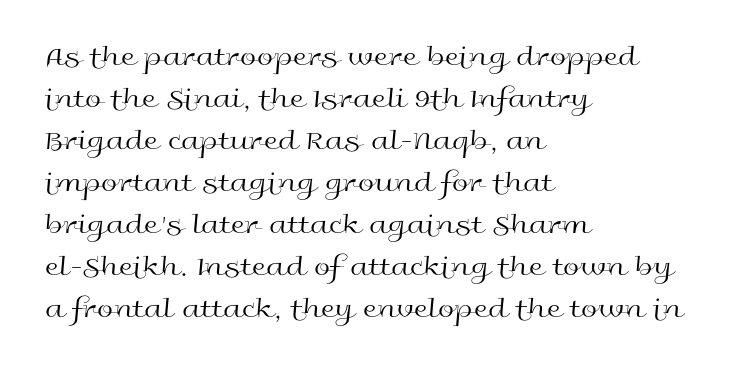
{"serif": "no", "italic": "no", "bold": "no", "weight": "regular", "width": "wide", "x_height": "medium", "monospaced": "no", "underline": "no", "align": "left", "line_spacing": "normal", "line_spacing_ratio": 1.45, "letter_spacing": "normal", "letter_spacing_em": 0.0, "glyph_px": 29}
